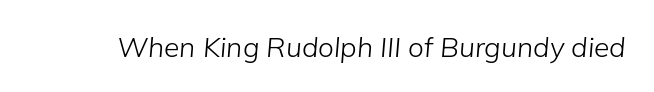
The image shows 28 px light type, italic (leaning right); set normal letter spacing, not underlined; low stroke contrast and a medium x-height.
